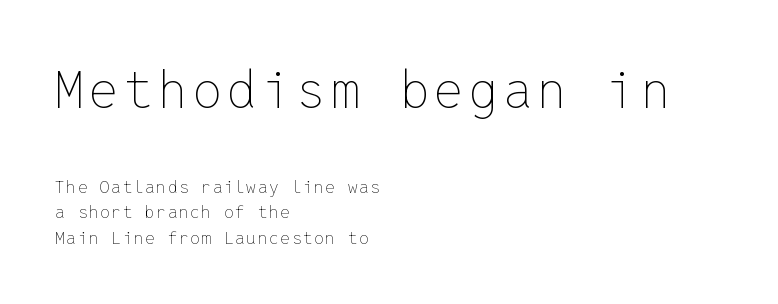
{"italic": "no", "bold": "no", "weight": "thin", "width": "normal", "stroke_contrast": "low", "x_height": "medium", "monospaced": "yes", "underline": "no", "align": "left", "line_spacing": "normal", "line_spacing_ratio": 1.5, "larger_block": "first", "size_ratio": 3.06, "glyph_px": 52}
